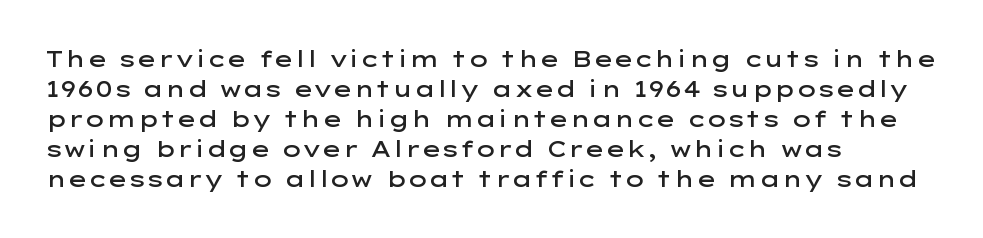
The image shows 22 px text type, upright; set left-aligned, normal line spacing (1.36x), normal letter spacing, not underlined.
